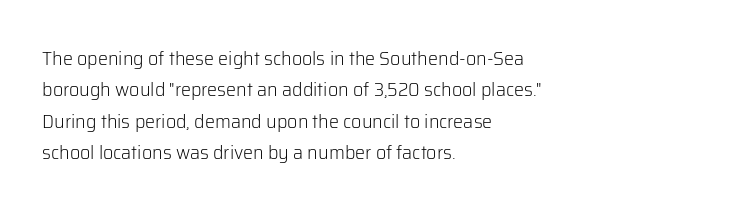
{"italic": "no", "bold": "no", "underline": "no", "align": "left", "line_spacing": "normal", "line_spacing_ratio": 1.57, "letter_spacing": "normal", "letter_spacing_em": 0.0, "glyph_px": 20}
